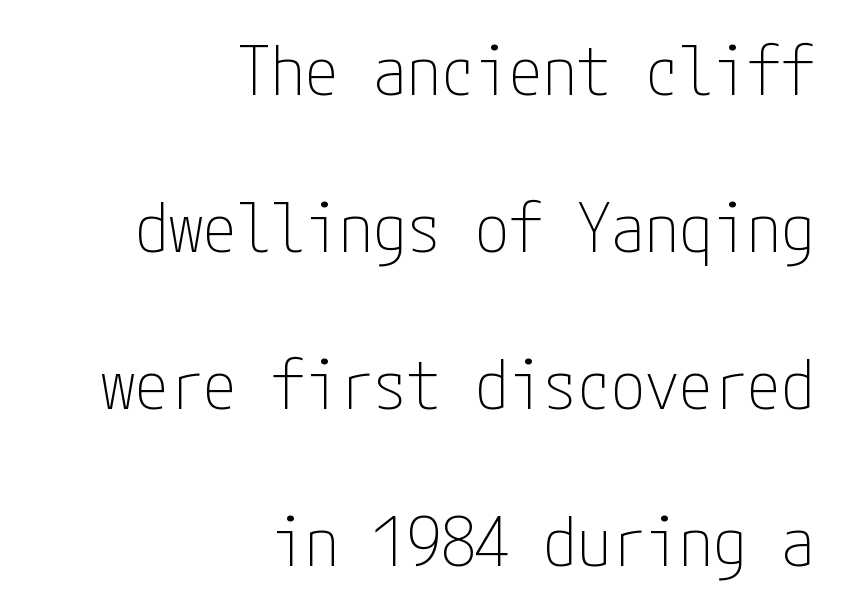
Q: Is the text bold? A: No.
Q: Is the text italic (slanted)? A: No, it is upright.
Q: Is the typeface a serif or a sans-serif typeface? A: Sans-serif.
Q: Is the text underlined? A: No.
Q: How is the paragraph aligned? A: Right-aligned.
Q: Is the spacing between letters normal or unusually wide? A: Normal.
Q: Is the spacing between lines tight, normal or loose? A: Loose.
Q: Width (condensed, normal, or wide)? A: Condensed.
Q: Stroke contrast? A: Low.
Q: x-height? A: Medium.
